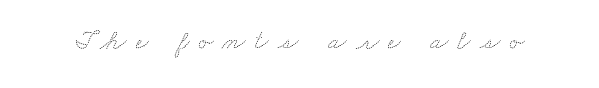
Q: Is the text bold? A: No.
Q: Is the text underlined? A: No.
Q: Is the spacing between letters normal or unusually wide? A: Unusually wide.
